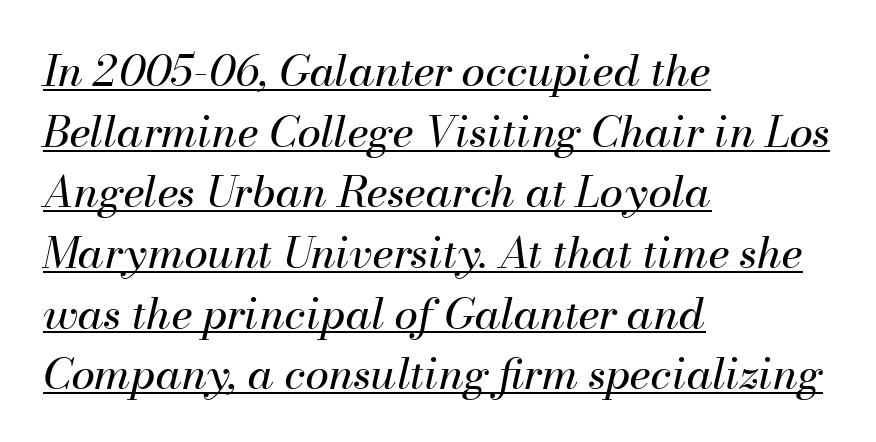
A baseline rule has been typeset under these characters. The letters advance in unequal steps, a hallmark of proportional type. Nobody touched the tracking dial on this one. Posture: slanted. Layout note: lines flush left. Compared with typical paragraphs, the rows here are spaced about the same.
